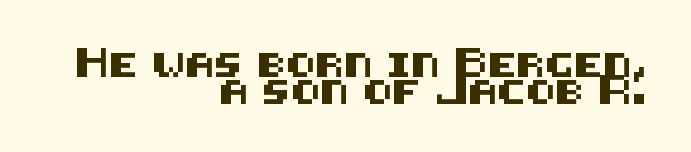
Check under the words: just untouched page. Caption: standard tracking, unaltered. Line spacing here is tight. The specimen reads as upright at a glance. A flush-right, rag-left setting is used for this passage.
